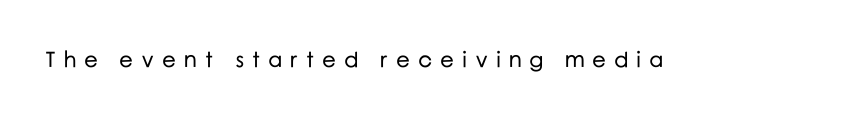
The image shows 22 px text type, upright; set unusually wide letter spacing (+0.35 em), not underlined.
